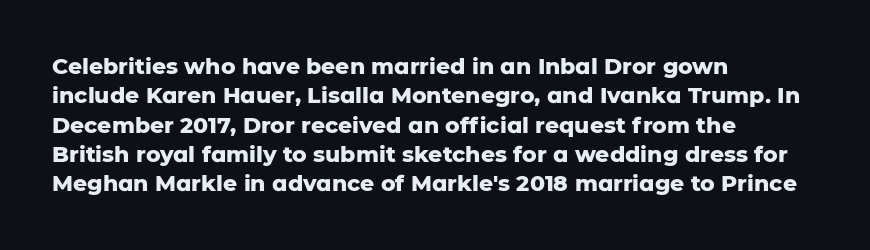
Every character sits straight up, as roman type does. Visually the block forms a straight wall on the left and a jagged coastline on the right. I'd describe the lettering as bold — thick and assertive. Unmarked baselines from the first word to the last.
